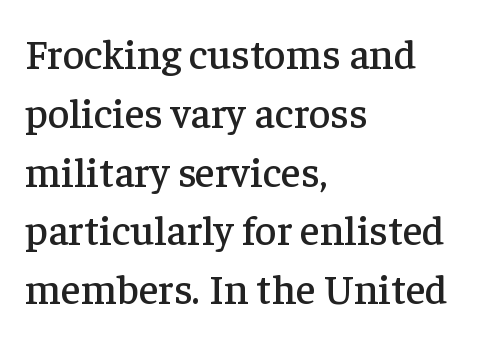
Each line starts at the same left margin while the right side varies. A typesetter would call this proportional, since set widths differ per character. Short note: letters normally spaced. The typeface chosen for these lines features serifs.
